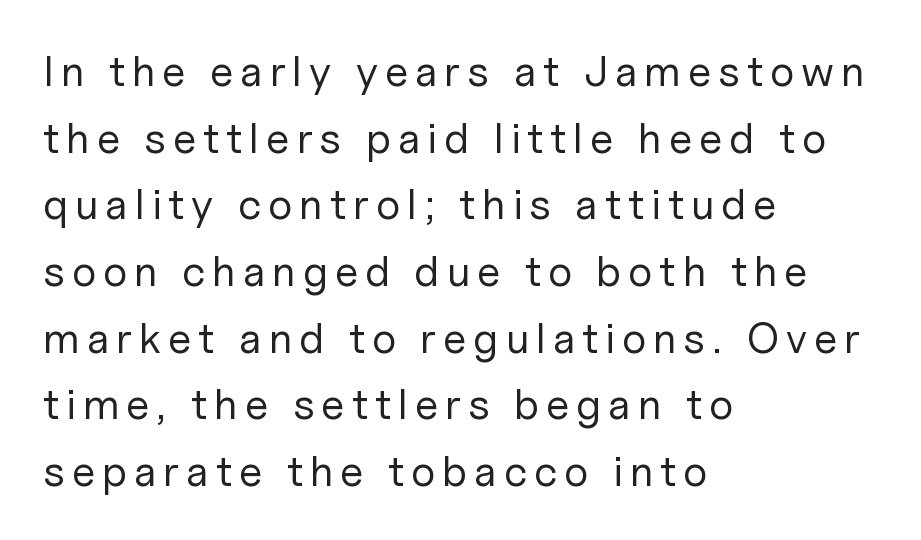
The image shows 43 px regular-weight sans-serif type, upright; set left-aligned, normal line spacing (1.55x), not underlined; low stroke contrast and a medium x-height.
